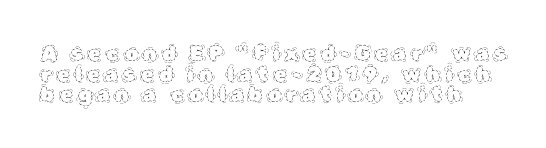
Q: Is the text bold? A: No.
Q: Is the text italic (slanted)? A: No, it is upright.
Q: Is the text underlined? A: No.
Q: Is the spacing between letters normal or unusually wide? A: Unusually wide.
Q: Is the spacing between lines tight, normal or loose? A: Tight.
